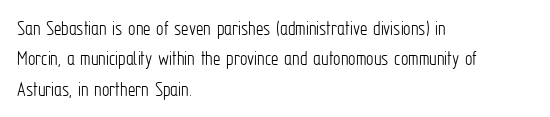
Q: Is the text bold? A: No.
Q: Is the text italic (slanted)? A: No, it is upright.
Q: Is the text underlined? A: No.
Q: How is the paragraph aligned? A: Left-aligned.
Q: Is the spacing between letters normal or unusually wide? A: Normal.
Q: Is the spacing between lines tight, normal or loose? A: Normal.
